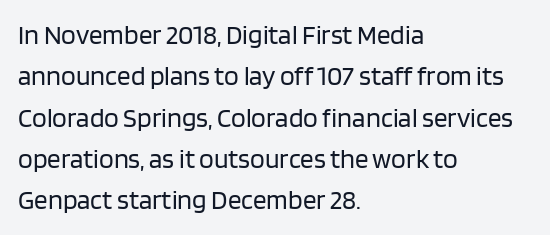
Q: Is the text bold? A: No.
Q: Is the text italic (slanted)? A: No, it is upright.
Q: Is the text underlined? A: No.
Q: How is the paragraph aligned? A: Left-aligned.
Q: Is the spacing between letters normal or unusually wide? A: Normal.
Q: Is the spacing between lines tight, normal or loose? A: Normal.
